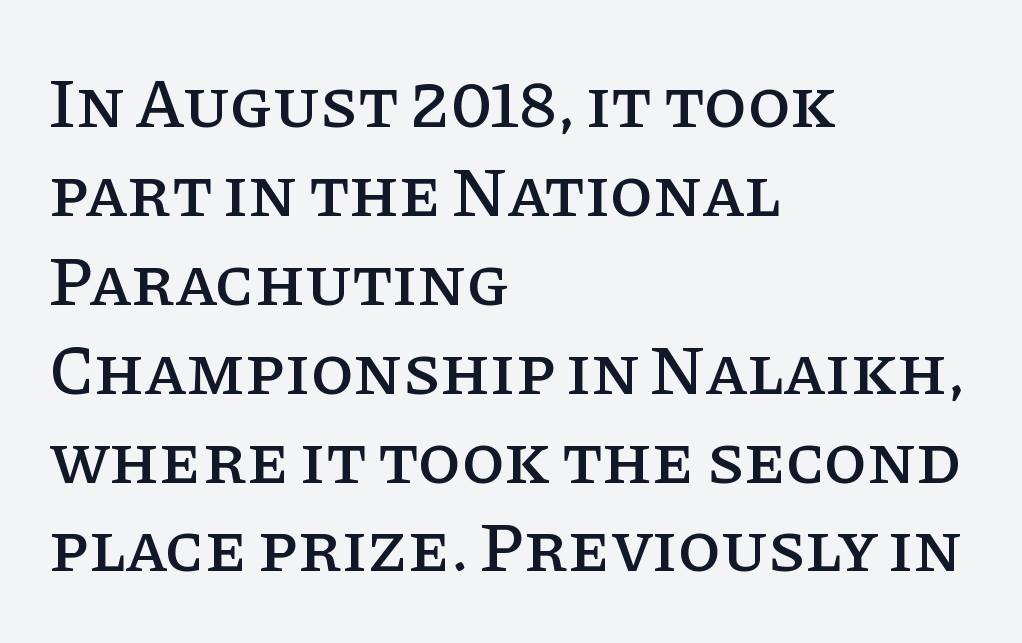
This rendering leaves character spacing at its baseline value. The string is rendered with underlining switched off. The text block is weighted toward the left margin, trailing off unevenly rightward. Posture: vertical. Classification — serif.
